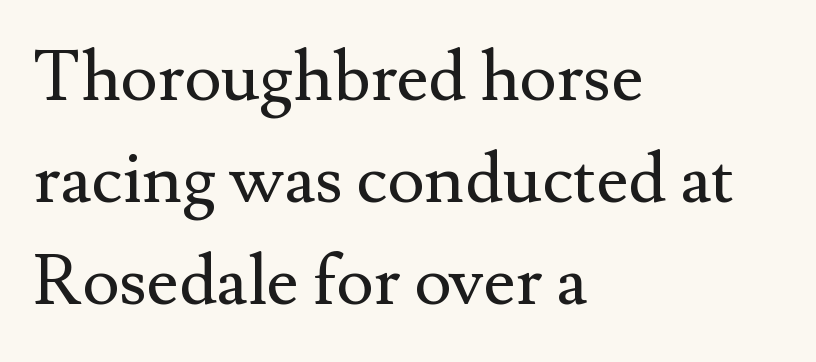
{"serif": "yes", "italic": "no", "bold": "no", "weight": "regular", "width": "normal", "stroke_contrast": "medium", "x_height": "small", "monospaced": "no", "underline": "no", "align": "left", "line_spacing": "normal", "line_spacing_ratio": 1.46, "letter_spacing": "normal", "letter_spacing_em": 0.0, "glyph_px": 70}
